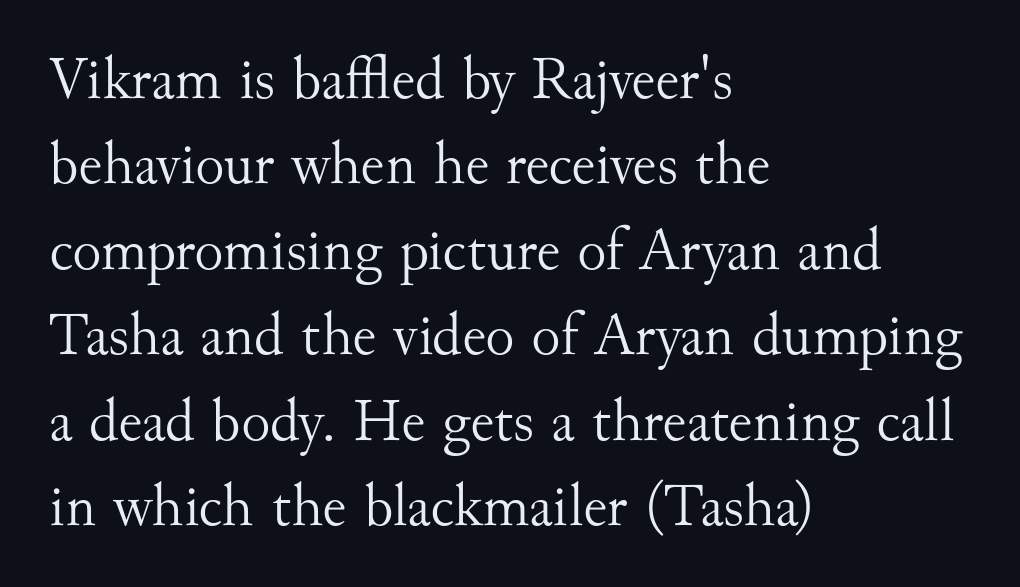
{"serif": "yes", "italic": "no", "bold": "no", "weight": "light", "width": "normal", "stroke_contrast": "medium", "x_height": "small", "monospaced": "no", "underline": "no", "align": "left", "line_spacing": "normal", "line_spacing_ratio": 1.4, "letter_spacing": "normal", "letter_spacing_em": 0.0, "glyph_px": 61}
